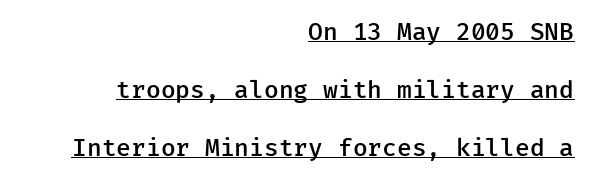
Nothing unusual about the tracking: characters are spaced as the font intends. Leading: increased. The ragged edge is on the left, which tells us the setting is flush right. This sample carries an underscore along the baseline area.
